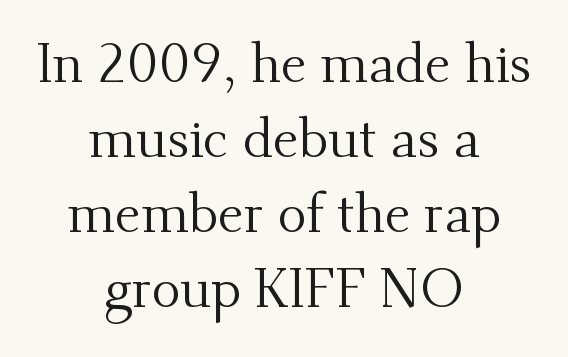
{"serif": "yes", "italic": "no", "bold": "no", "weight": "regular", "width": "normal", "stroke_contrast": "medium", "x_height": "small", "monospaced": "no", "underline": "no", "align": "center", "line_spacing": "normal", "line_spacing_ratio": 1.39, "letter_spacing": "normal", "letter_spacing_em": 0.0, "glyph_px": 54}
